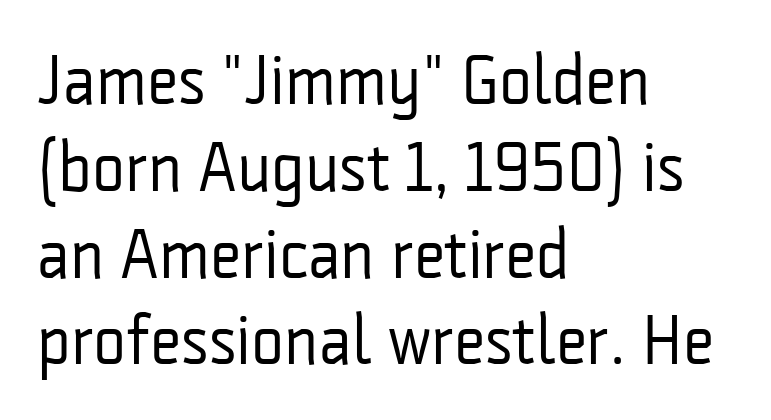
The image shows 70 px regular-weight, condensed sans-serif type, upright; set left-aligned, line spacing 1.24x, normal letter spacing, not underlined; low stroke contrast and a medium x-height.
